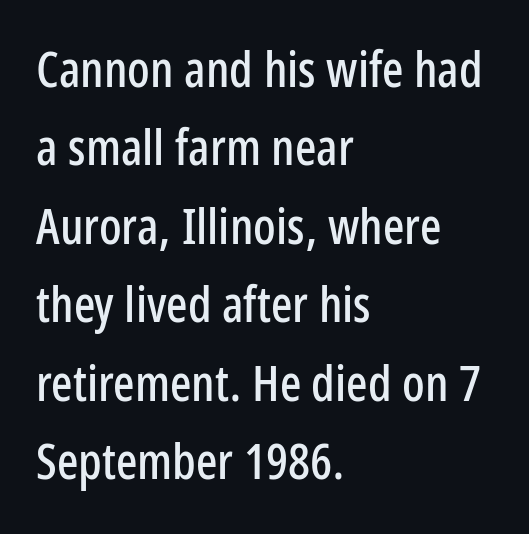
The image shows 50 px condensed sans-serif type, upright; set left-aligned, normal line spacing (1.57x), normal letter spacing, not underlined; low stroke contrast and a medium x-height.
